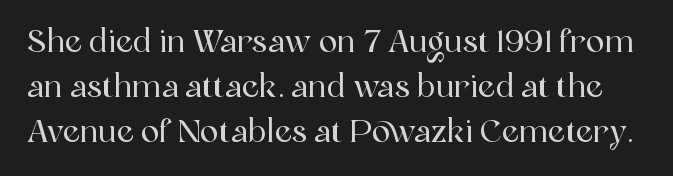
The image shows 31 px serif type, upright; set normal line spacing (1.45x), normal letter spacing, not underlined; a medium x-height.
